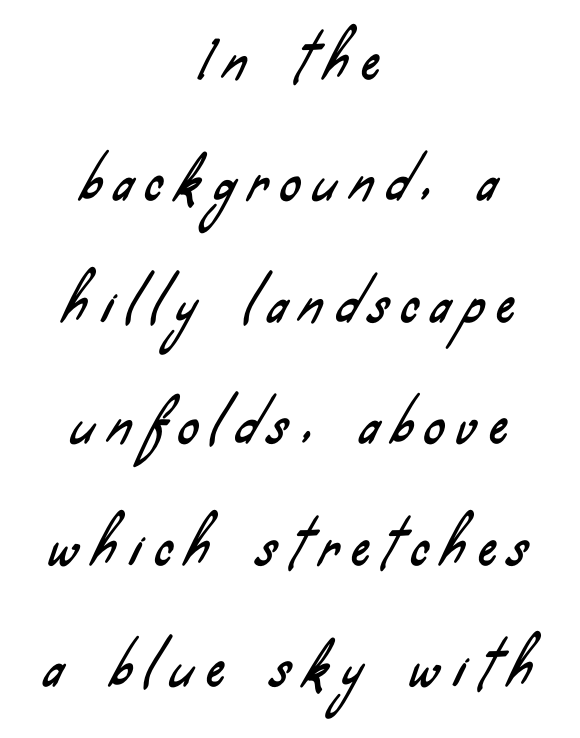
Tracking here is generous; glyphs stand well apart from one another. A typesetter would label this face a sans. Is this a fixed-width face? No — the glyphs have proportional, varying widths. This rendering features lettering with no underline. Alignment: centered. Notice the wide empty band between every row — that's loose leading.
